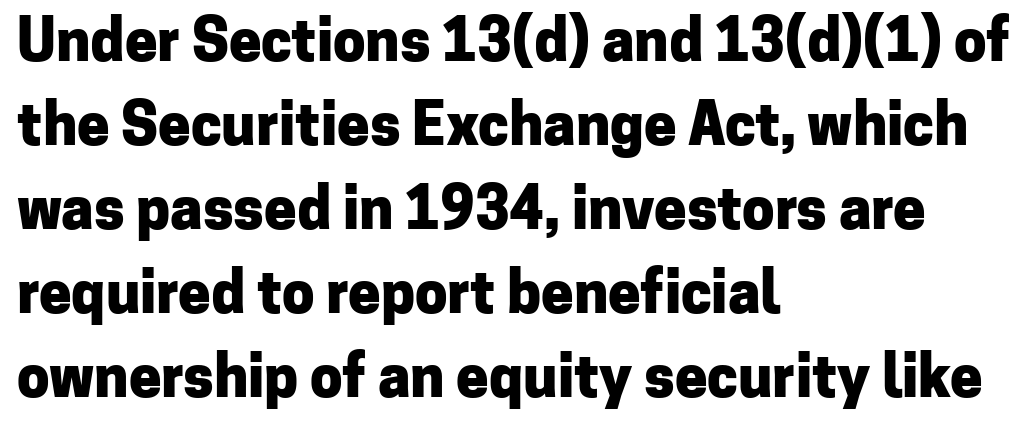
The image shows 58 px heavy sans-serif type, upright; set left-aligned, normal line spacing (1.45x), normal letter spacing, not underlined; low stroke contrast and a medium x-height.
